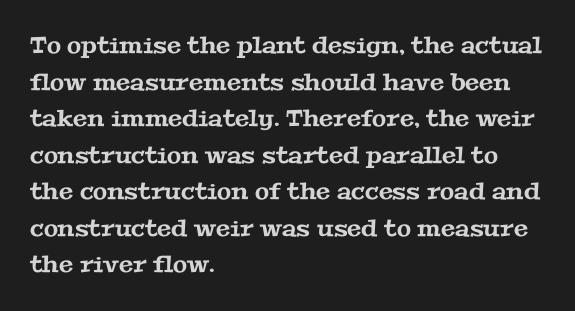
Q: Is the text underlined? A: No.
Q: How is the paragraph aligned? A: Left-aligned.
Q: Is the spacing between letters normal or unusually wide? A: Normal.
Q: Is the spacing between lines tight, normal or loose? A: Normal.
